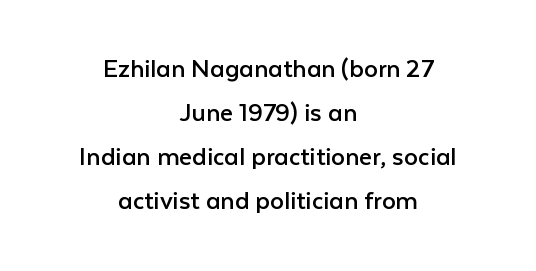
The image shows 28 px regular-weight sans-serif type, upright; set centered, normal line spacing (1.57x), normal letter spacing, not underlined; low stroke contrast and a medium x-height.
